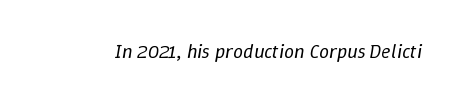
This sample uses plain, unmodified letter spacing. The text carries the slant typical of an italic or oblique font. The characters are drawn with everyday or finer stroke widths. Has an underline been added? It has not.
